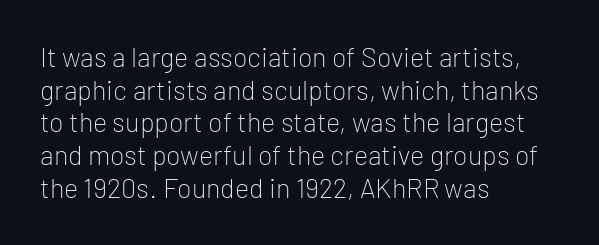
What stands out about the letter spacing? Nothing — it is the standard amount. This is not heavy type; no bold has been used. Just letters on the line, the space beneath them empty. Notice how the stems are strictly vertical — no italics here. This rendering uses left alignment, leaving the right contour irregular.
